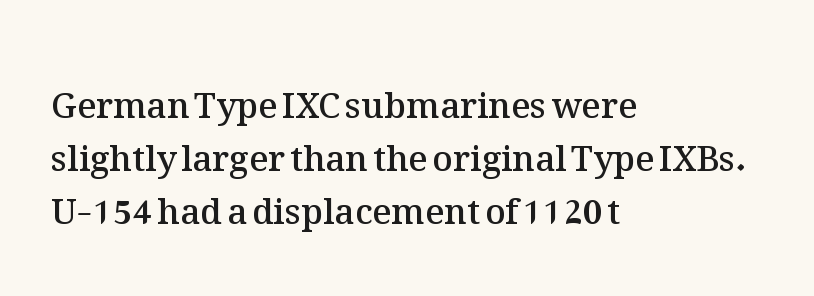
The image shows 35 px semibold type, upright; set left-aligned, normal line spacing (1.51x), normal letter spacing, not underlined; medium stroke contrast and a medium x-height.
